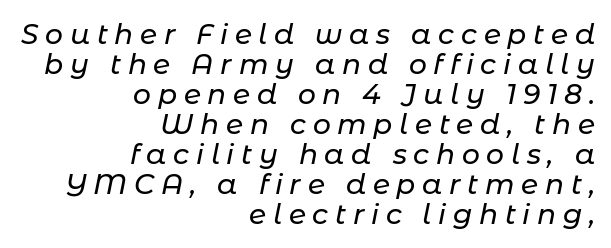
Q: Is the text italic (slanted)? A: Yes, it leans right by about 11 degrees.
Q: Is the text underlined? A: No.
Q: How is the paragraph aligned? A: Right-aligned.
Q: Is the spacing between letters normal or unusually wide? A: Unusually wide.
Q: Is the spacing between lines tight, normal or loose? A: Tight.
Q: Width (condensed, normal, or wide)? A: Normal.
Q: Stroke contrast? A: Low.
Q: x-height? A: Medium.
Q: Monospaced? A: No.
